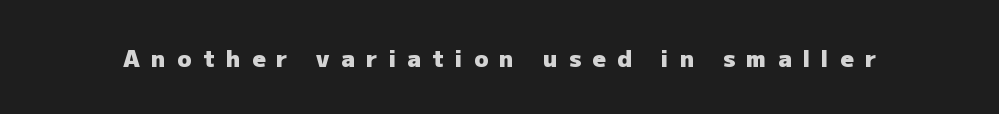
The image shows 23 px bold type, upright; set unusually wide letter spacing (+0.5 em), not underlined.
